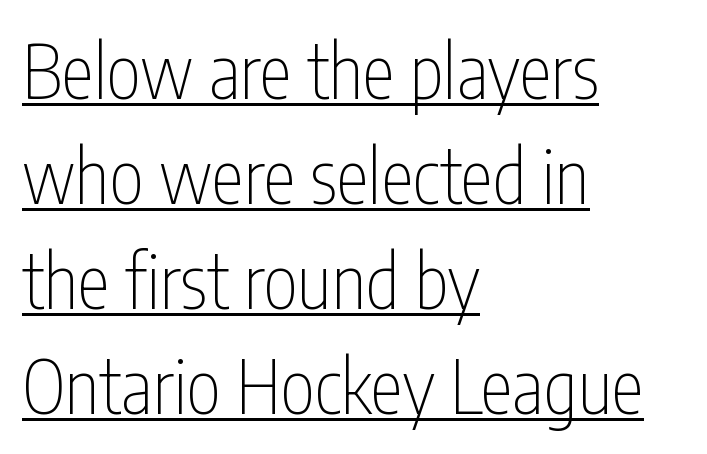
Q: Is the text bold? A: No.
Q: Is the text italic (slanted)? A: No, it is upright.
Q: Is the typeface a serif or a sans-serif typeface? A: Sans-serif.
Q: Is the text underlined? A: Yes.
Q: How is the paragraph aligned? A: Left-aligned.
Q: Is the spacing between letters normal or unusually wide? A: Normal.
Q: Is the spacing between lines tight, normal or loose? A: Normal.
Q: Width (condensed, normal, or wide)? A: Condensed.
Q: Stroke contrast? A: Low.
Q: x-height? A: Medium.
Q: Monospaced? A: No.
